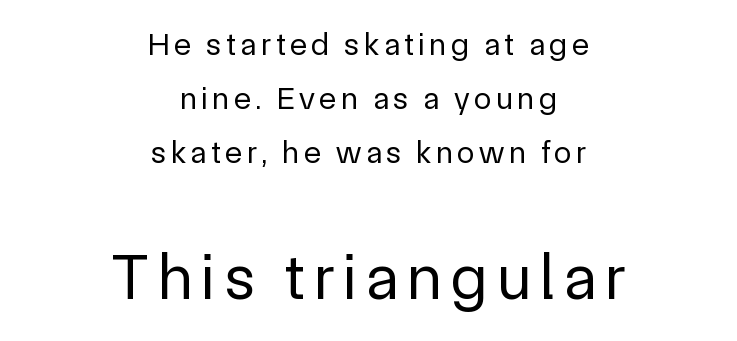
The image shows 65 px regular-weight sans-serif type, upright; set centered, normal line spacing (1.69x), not underlined; the second (bottom) block is 2.03x larger; a medium x-height.
